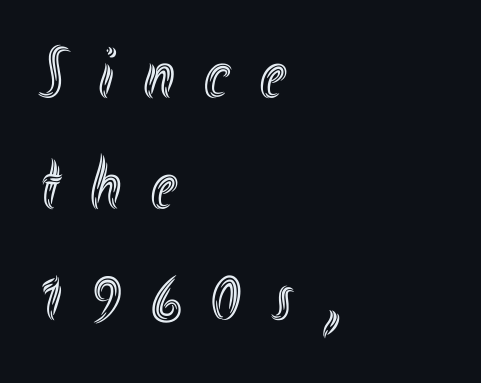
{"width": "condensed", "x_height": "small", "monospaced": "no", "underline": "no", "align": "left", "line_spacing": "normal", "line_spacing_ratio": 1.52, "letter_spacing": "wide", "letter_spacing_em": 0.42, "glyph_px": 73}
